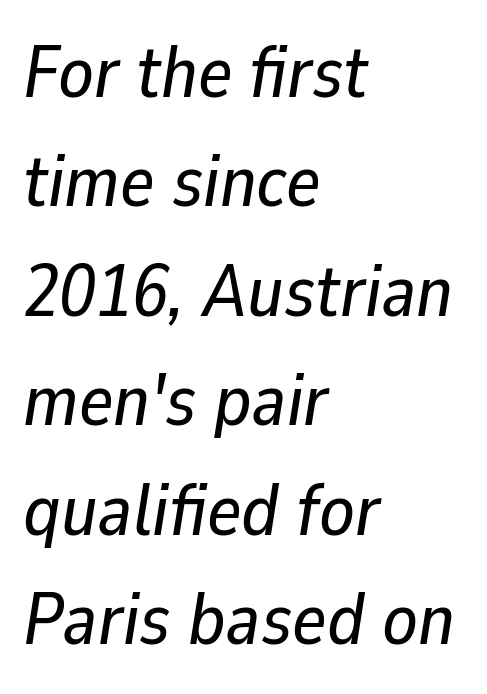
The image shows 73 px text type, italic (leaning right); set left-aligned, normal line spacing (1.5x), normal letter spacing, not underlined; low stroke contrast and a medium x-height.
